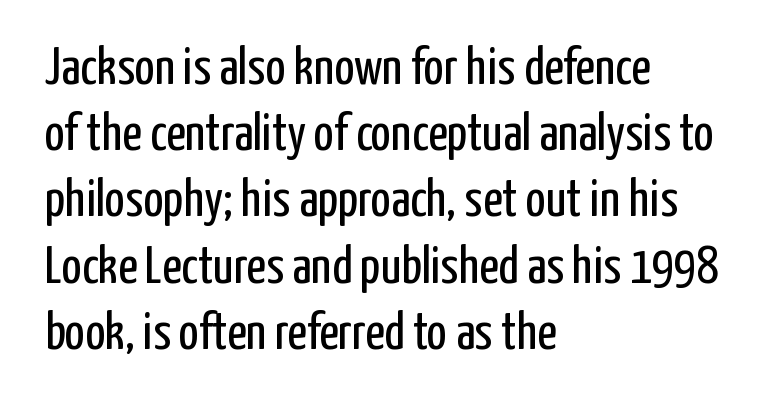
The image shows 53 px regular-weight, condensed sans-serif type, upright; set left-aligned, normal line spacing (1.25x), normal letter spacing, not underlined; low stroke contrast and a medium x-height.
